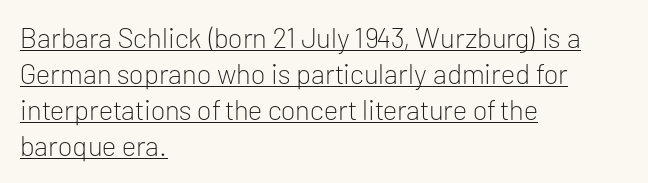
The image shows 28 px light sans-serif type, upright; set left-aligned, normal line spacing (1.29x), normal letter spacing, underlined; low stroke contrast and a medium x-height.
